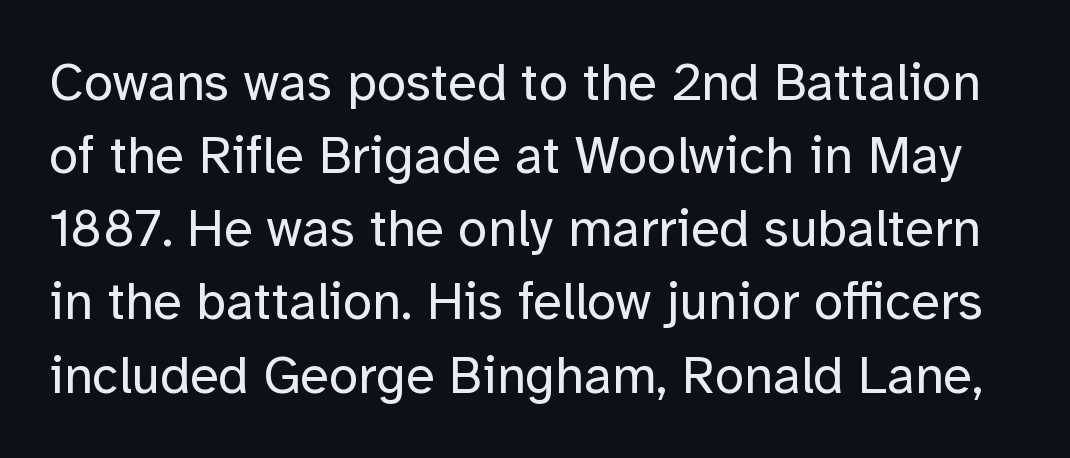
{"serif": "no", "italic": "no", "bold": "no", "weight": "regular", "width": "normal", "stroke_contrast": "low", "x_height": "medium", "monospaced": "no", "underline": "no", "line_spacing": "normal", "line_spacing_ratio": 1.38, "letter_spacing": "normal", "letter_spacing_em": 0.0, "glyph_px": 53}
